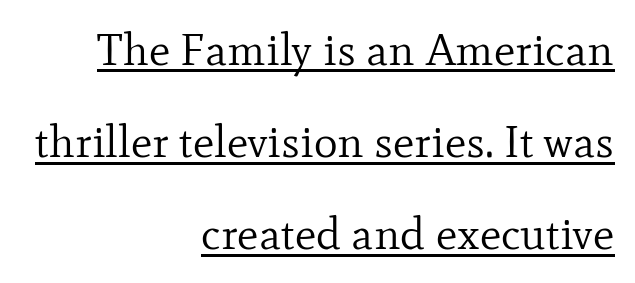
{"serif": "yes", "italic": "no", "bold": "no", "weight": "regular", "width": "normal", "stroke_contrast": "low", "x_height": "small", "monospaced": "no", "underline": "yes", "align": "right", "line_spacing": "loose", "line_spacing_ratio": 2.05, "letter_spacing": "normal", "letter_spacing_em": 0.0, "glyph_px": 45}
